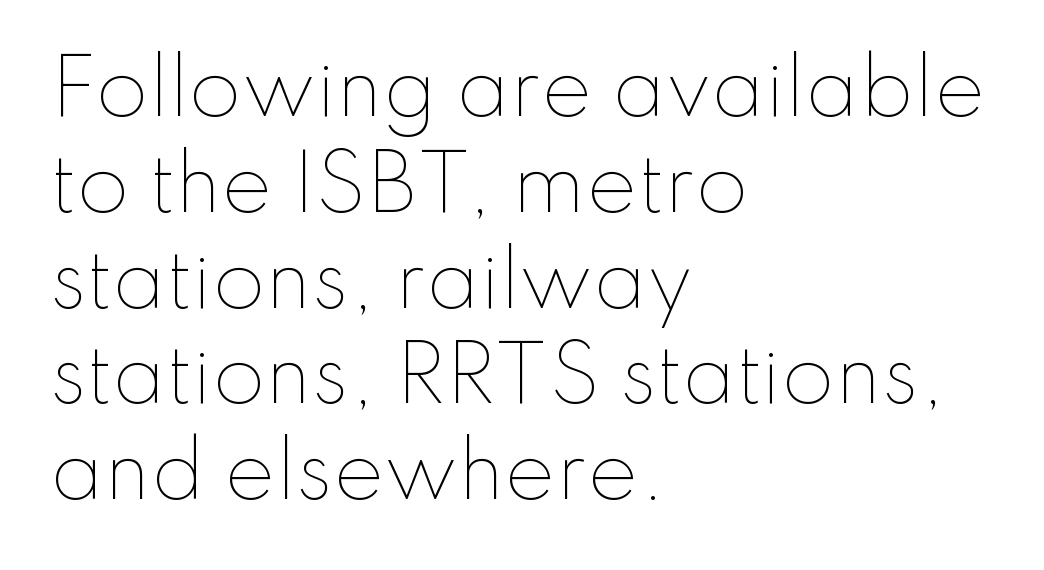
How would I describe the line gaps? Plain and ordinary. The letters advance in unequal steps, a hallmark of proportional type. Horizontal alignment here is leftward, the default for most running prose. The lettering stays uniformly vertical, giving the passage a roman look.
